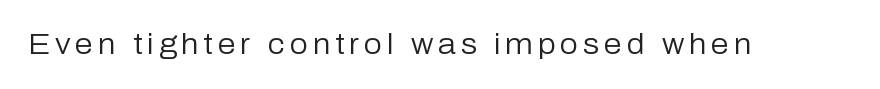
The image shows 29 px regular-weight sans-serif type, upright; set not underlined; low stroke contrast and a medium x-height.
